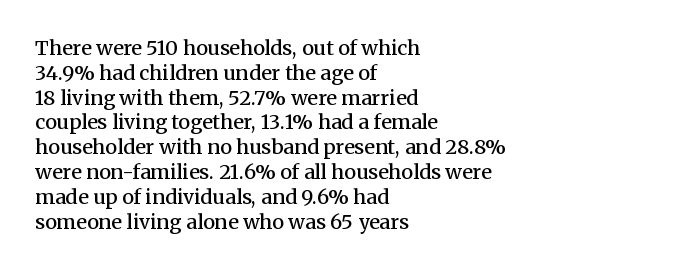
Q: Is the text bold? A: Semi-bold.
Q: Is the text italic (slanted)? A: No, it is upright.
Q: Is the text underlined? A: No.
Q: How is the paragraph aligned? A: Left-aligned.
Q: Is the spacing between letters normal or unusually wide? A: Normal.
